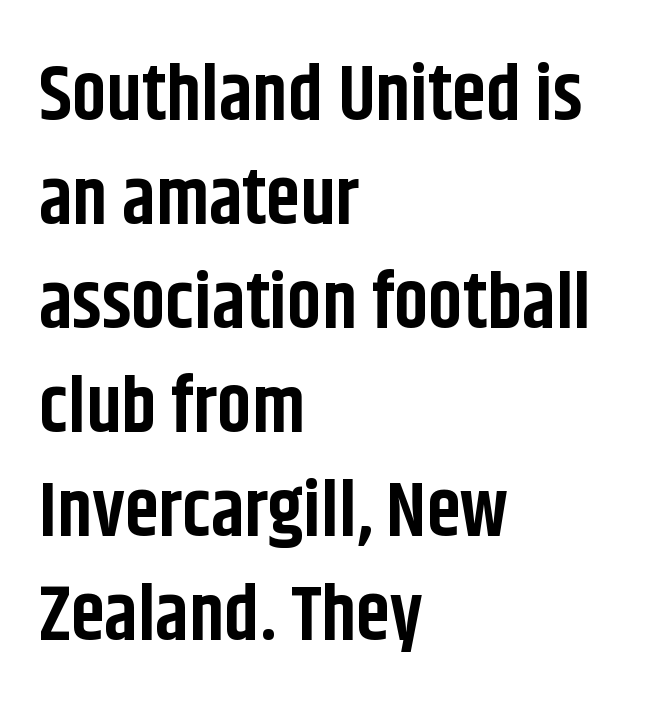
Notice how the stems are strictly vertical — no italics here. The letters advance in unequal steps, a hallmark of proportional type. In terms of weight, the rendering is a true, heavy bold. Caption: standard tracking, unaltered.
